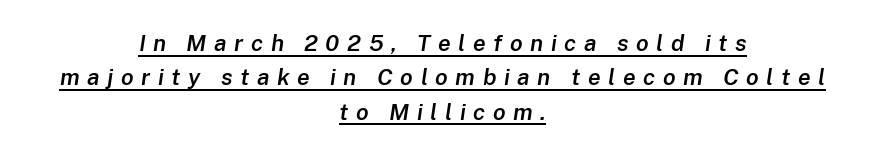
{"italic": "yes", "lean": "right", "slant_degrees": 8, "bold": "semi", "underline": "yes", "align": "center", "line_spacing": "normal", "line_spacing_ratio": 1.49, "letter_spacing": "wide", "letter_spacing_em": 0.33, "glyph_px": 23}
